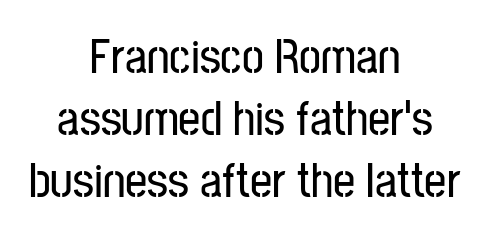
Q: Is the text italic (slanted)? A: No, it is upright.
Q: Is the typeface a serif or a sans-serif typeface? A: Sans-serif.
Q: Is the text underlined? A: No.
Q: How is the paragraph aligned? A: Centered.
Q: Is the spacing between letters normal or unusually wide? A: Normal.
Q: Is the spacing between lines tight, normal or loose? A: Normal.
Q: Width (condensed, normal, or wide)? A: Condensed.
Q: Stroke contrast? A: Low.
Q: x-height? A: Medium.
Q: Monospaced? A: No.
